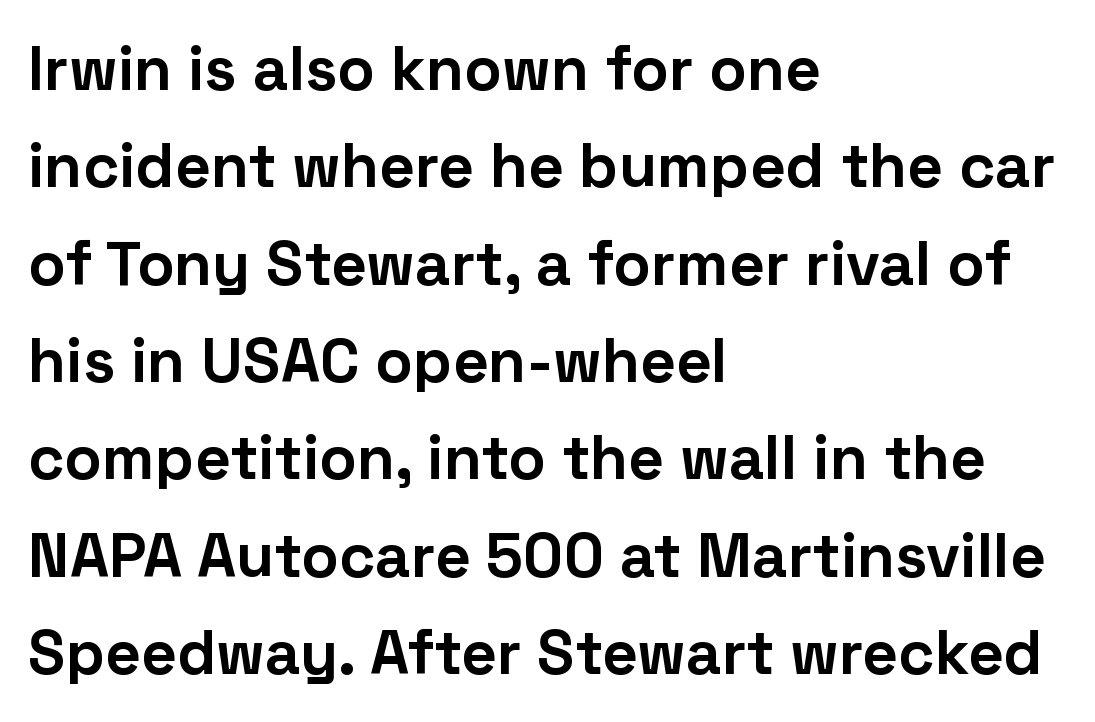
Q: Is the text bold? A: Yes.
Q: Is the text italic (slanted)? A: No, it is upright.
Q: Is the typeface a serif or a sans-serif typeface? A: Sans-serif.
Q: Is the text underlined? A: No.
Q: How is the paragraph aligned? A: Left-aligned.
Q: Is the spacing between letters normal or unusually wide? A: Normal.
Q: Is the spacing between lines tight, normal or loose? A: Normal.
Q: Width (condensed, normal, or wide)? A: Normal.
Q: Stroke contrast? A: Low.
Q: x-height? A: Medium.
Q: Monospaced? A: No.
